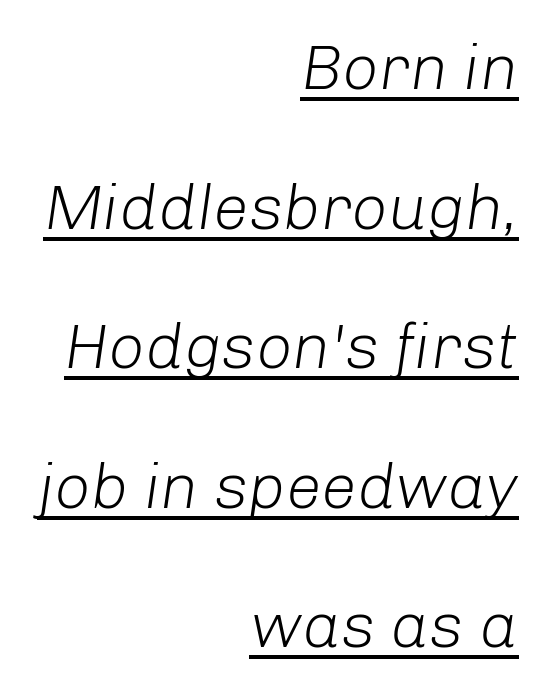
The image shows 64 px light type, italic (leaning right); set right-aligned, loose line spacing (2.18x), normal letter spacing, underlined; low stroke contrast and a medium x-height.
